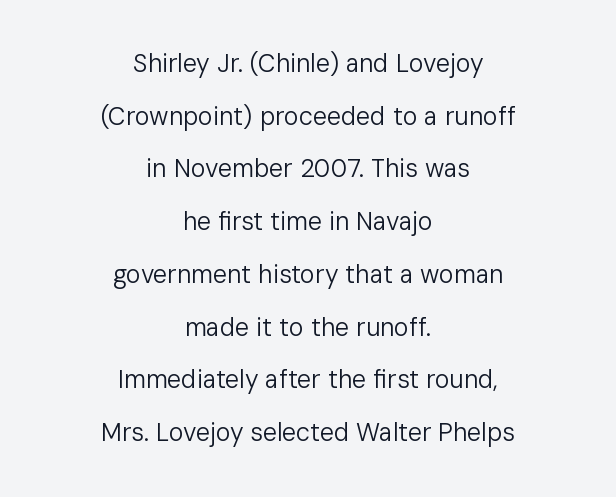
Q: Is the text bold? A: No.
Q: Is the text italic (slanted)? A: No, it is upright.
Q: Is the text underlined? A: No.
Q: How is the paragraph aligned? A: Centered.
Q: Is the spacing between letters normal or unusually wide? A: Normal.
Q: Is the spacing between lines tight, normal or loose? A: Loose.
